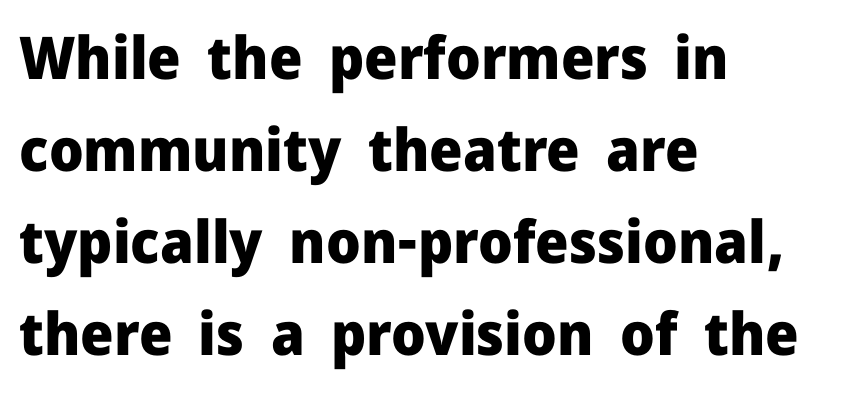
The image shows 59 px heavy sans-serif type, upright; set left-aligned, normal line spacing (1.56x), normal letter spacing, not underlined; low stroke contrast and a medium x-height.
